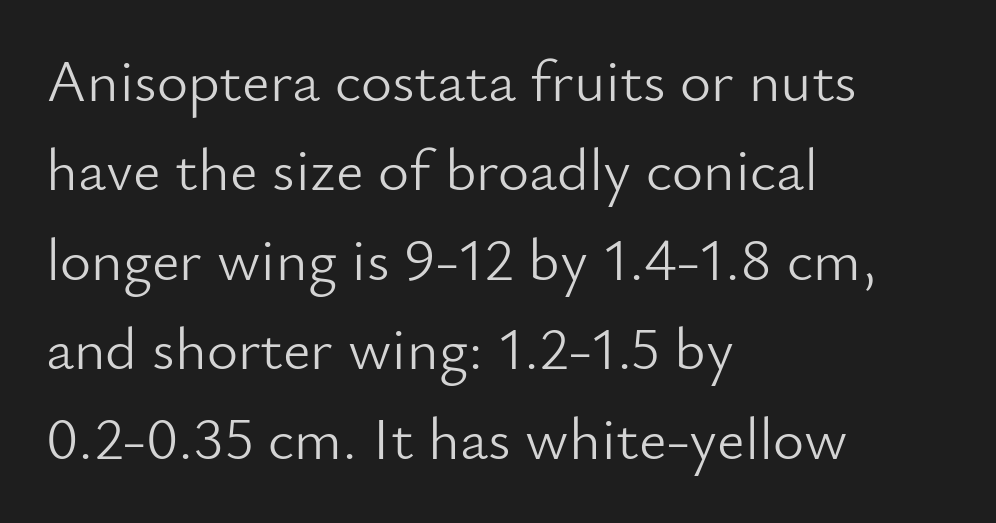
Q: Is the text bold? A: No.
Q: Is the text italic (slanted)? A: No, it is upright.
Q: Is the typeface a serif or a sans-serif typeface? A: Sans-serif.
Q: Is the text underlined? A: No.
Q: How is the paragraph aligned? A: Left-aligned.
Q: Is the spacing between letters normal or unusually wide? A: Normal.
Q: Is the spacing between lines tight, normal or loose? A: Normal.
Q: Width (condensed, normal, or wide)? A: Normal.
Q: Stroke contrast? A: Low.
Q: x-height? A: Small.
Q: Monospaced? A: No.
